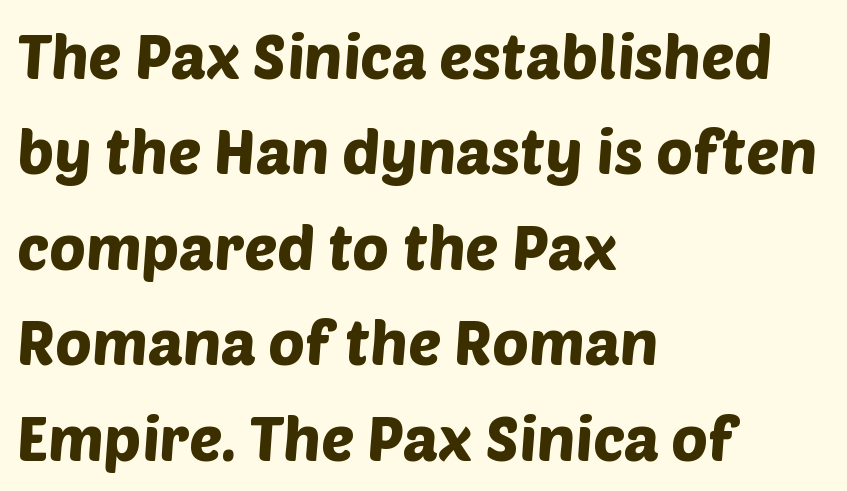
Q: Is the typeface a serif or a sans-serif typeface? A: Sans-serif.
Q: Is the text underlined? A: No.
Q: How is the paragraph aligned? A: Left-aligned.
Q: Is the spacing between letters normal or unusually wide? A: Normal.
Q: Is the spacing between lines tight, normal or loose? A: Normal.
Q: Width (condensed, normal, or wide)? A: Normal.
Q: Stroke contrast? A: Low.
Q: x-height? A: Large.
Q: Monospaced? A: No.
